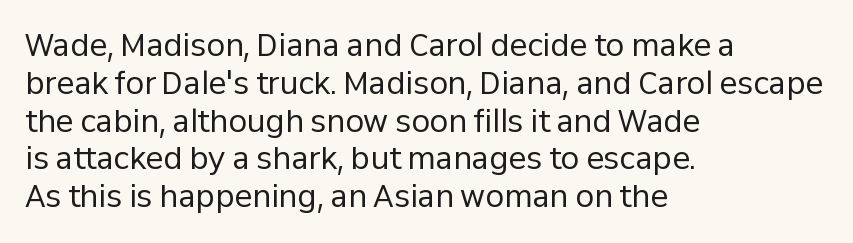
The image shows 30 px regular-weight sans-serif type, upright; set left-aligned, normal line spacing (1.26x), normal letter spacing, not underlined; low stroke contrast and a medium x-height.
